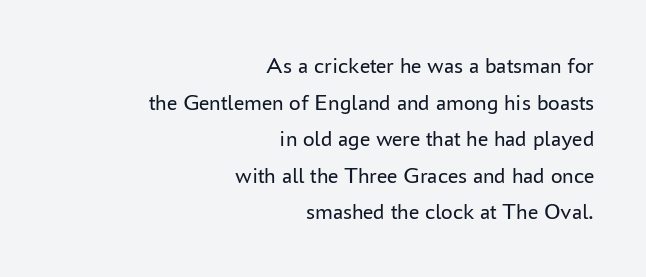
This sample uses an upright cut, with every glyph sitting square on the baseline. The leading is moderate, giving the passage an even texture. Look at the tracking — it's just the regular setting, nothing added. Each row of text sits above clean, open space. The typesetter chose a ragged-left arrangement here. Stem width sits at or under what a default text font uses.
